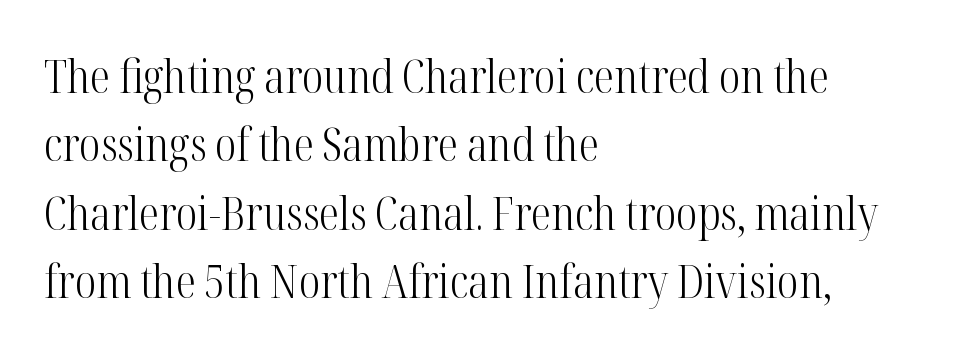
{"serif": "yes", "italic": "no", "bold": "no", "weight": "light", "width": "condensed", "stroke_contrast": "high", "x_height": "medium", "monospaced": "no", "underline": "no", "align": "left", "line_spacing": "normal", "line_spacing_ratio": 1.52, "letter_spacing": "normal", "letter_spacing_em": 0.0, "glyph_px": 45}
